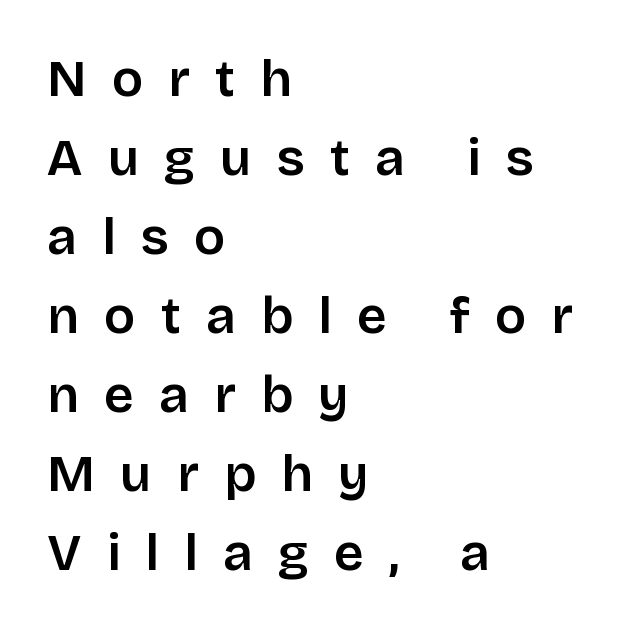
{"serif": "no", "italic": "no", "bold": "semi", "weight": "semibold", "width": "normal", "stroke_contrast": "low", "x_height": "large", "monospaced": "no", "underline": "no", "align": "left", "line_spacing": "normal", "line_spacing_ratio": 1.52, "letter_spacing": "wide", "letter_spacing_em": 0.48, "glyph_px": 52}
